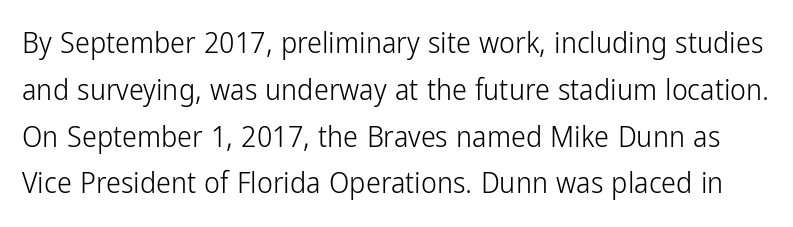
Q: Is the text bold? A: No.
Q: Is the text italic (slanted)? A: No, it is upright.
Q: Is the typeface a serif or a sans-serif typeface? A: Sans-serif.
Q: Is the text underlined? A: No.
Q: Is the spacing between letters normal or unusually wide? A: Normal.
Q: Is the spacing between lines tight, normal or loose? A: Normal.
Q: Width (condensed, normal, or wide)? A: Condensed.
Q: Stroke contrast? A: Low.
Q: x-height? A: Medium.
Q: Monospaced? A: No.
